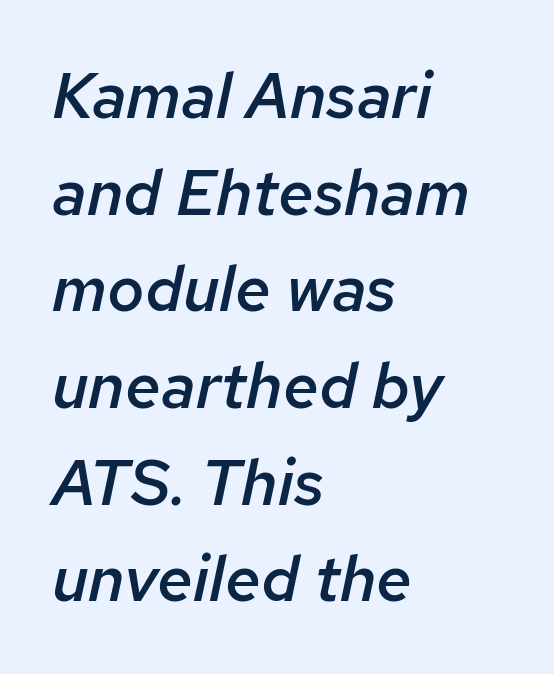
{"italic": "yes", "lean": "right", "slant_degrees": 12, "bold": "semi", "weight": "semibold", "width": "normal", "stroke_contrast": "low", "x_height": "medium", "monospaced": "no", "underline": "no", "align": "left", "line_spacing": "normal", "line_spacing_ratio": 1.51, "letter_spacing": "normal", "letter_spacing_em": 0.0, "glyph_px": 64}
